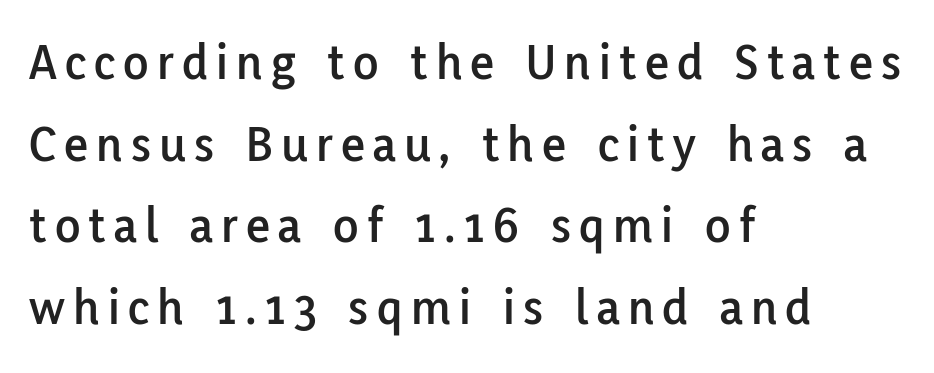
{"serif": "no", "italic": "no", "width": "normal", "stroke_contrast": "low", "x_height": "medium", "monospaced": "no", "underline": "no", "align": "left", "line_spacing": "normal", "line_spacing_ratio": 1.57, "glyph_px": 52}
